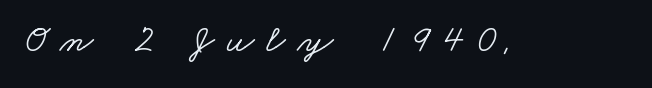
Short note: letters widely spaced. Check under the words: just untouched page. Unlike a clean sans, this face finishes its strokes with serifs. Varying glyph widths throughout — classic text-font behaviour.
